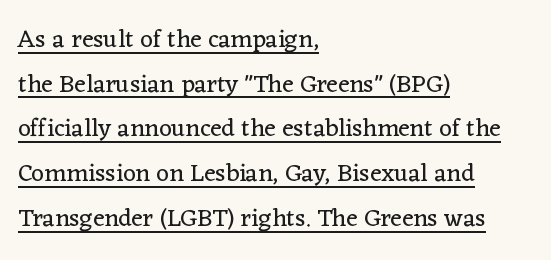
The image shows 25 px text type, upright; set left-aligned, line spacing 1.79x, normal letter spacing, underlined.
